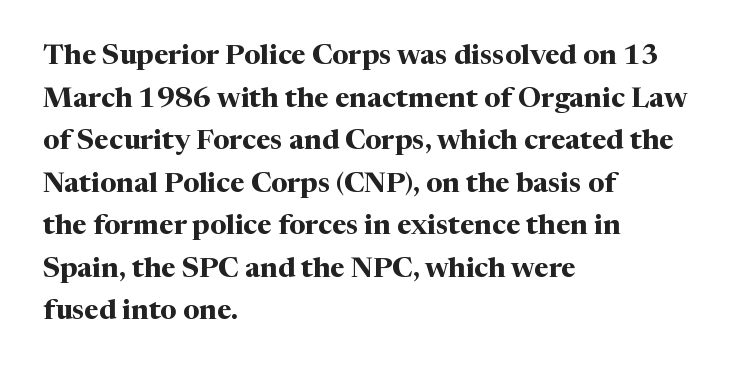
Is the letter spacing exaggerated? No — it looks like the ordinary default. Is this a fixed-width face? No — the glyphs have proportional, varying widths. The typography opts for an upright posture over an oblique one. The compositor pushed each line to the left boundary.
